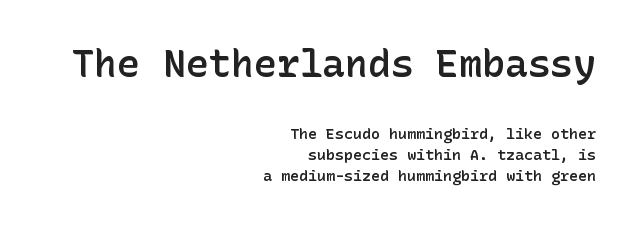
The image shows 38 px semibold sans-serif type, upright; set right-aligned, normal line spacing (1.41x), normal letter spacing, not underlined; the first (top) block is 2.53x larger; low stroke contrast and a medium x-height.
